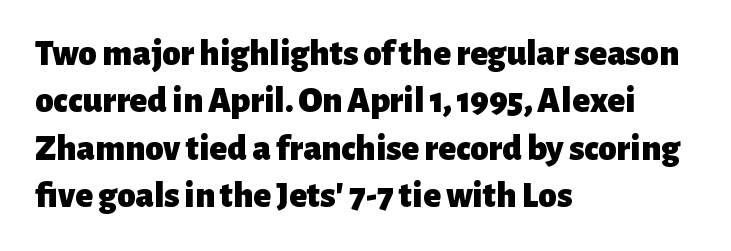
{"serif": "no", "italic": "no", "bold": "yes", "weight": "heavy", "width": "normal", "stroke_contrast": "low", "x_height": "medium", "monospaced": "no", "underline": "no", "align": "left", "line_spacing": "normal", "line_spacing_ratio": 1.28, "letter_spacing": "normal", "letter_spacing_em": 0.0, "glyph_px": 37}
